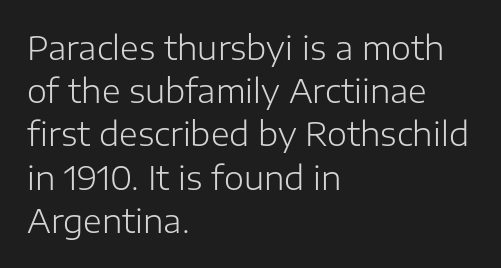
The image shows 32 px light sans-serif type, upright; set left-aligned, normal line spacing (1.35x), normal letter spacing, not underlined; low stroke contrast and a medium x-height.
